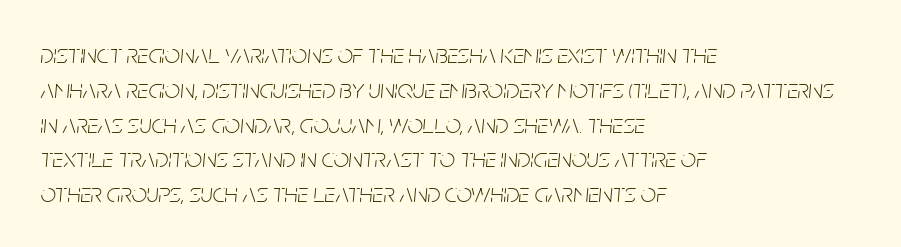
Q: Is the text bold? A: No.
Q: Is the text italic (slanted)? A: Yes, it leans right by about 5 degrees.
Q: Is the text underlined? A: No.
Q: How is the paragraph aligned? A: Left-aligned.
Q: Is the spacing between letters normal or unusually wide? A: Normal.
Q: Is the spacing between lines tight, normal or loose? A: Normal.
